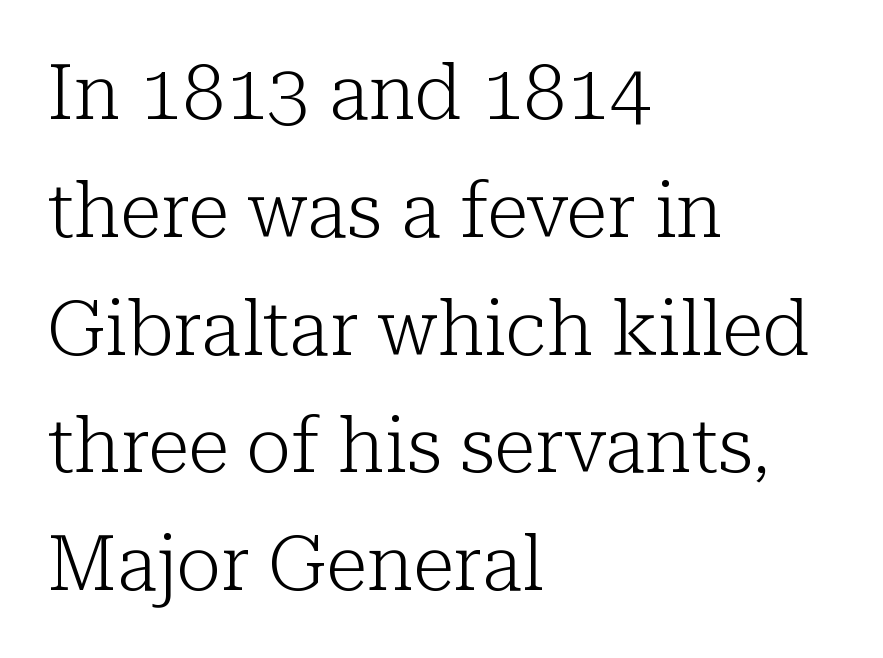
The image shows 76 px light serif type, upright; set left-aligned, normal line spacing (1.55x), normal letter spacing, not underlined; low stroke contrast and a medium x-height.
